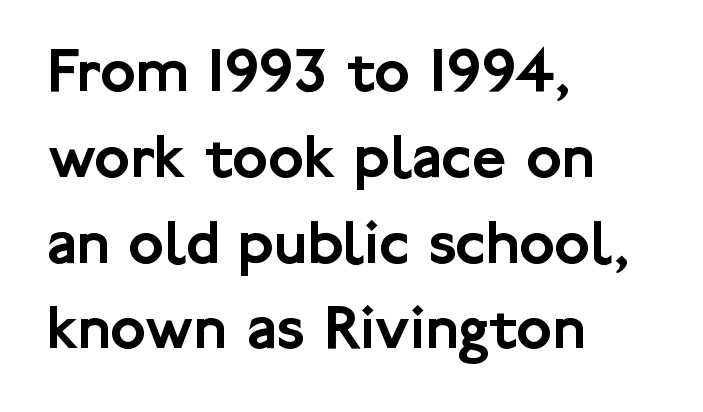
The image shows 66 px sans-serif type, upright; set left-aligned, normal line spacing (1.3x), normal letter spacing, not underlined; low stroke contrast and a medium x-height.
